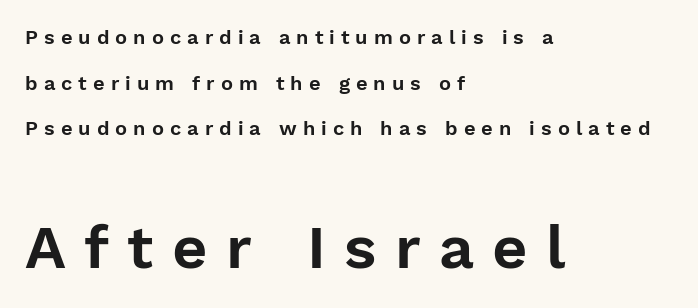
The image shows 61 px sans-serif type, upright; set left-aligned, loose line spacing (2.28x), unusually wide letter spacing (+0.3 em), not underlined; the second (bottom) block is 3.05x larger; low stroke contrast and a medium x-height.
